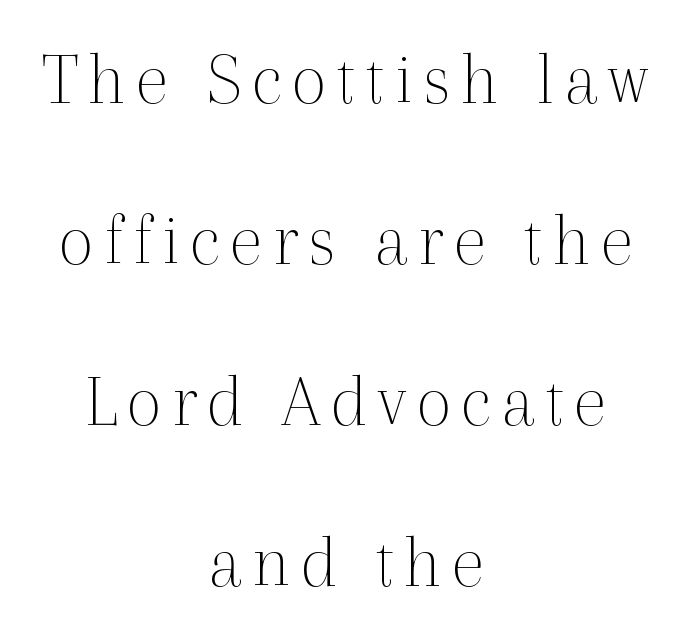
Glance below the letters and you will spot only blank space. Heaviness? Minimal to ordinary, like unemphasized prose. Caption: multi-line text, centered on the measure. This is the regular roman posture of the typeface. Think of a printed novel: that variable character pitch is what you see here. Is there much room between lines? Yes — plenty of vertical air separates them.
